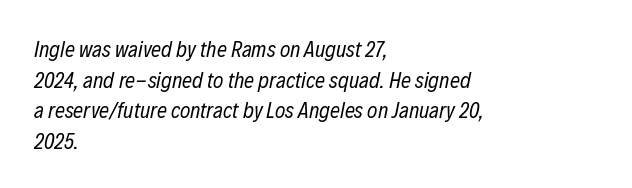
Q: Is the text bold? A: No.
Q: Is the text italic (slanted)? A: Yes, it leans right by about 12 degrees.
Q: Is the text underlined? A: No.
Q: How is the paragraph aligned? A: Left-aligned.
Q: Is the spacing between letters normal or unusually wide? A: Normal.
Q: Is the spacing between lines tight, normal or loose? A: Normal.
